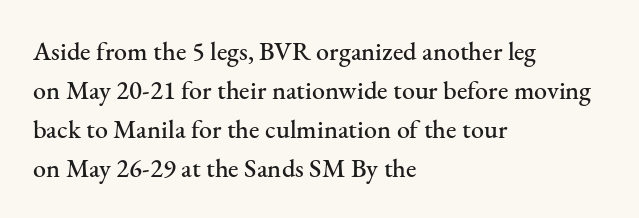
The image shows 26 px text type, upright; set left-aligned, normal line spacing (1.5x), normal letter spacing, not underlined.
